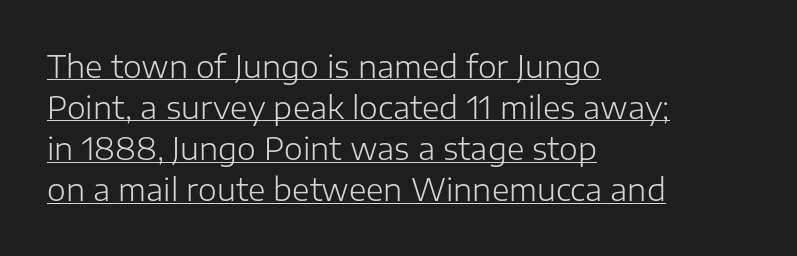
The image shows 30 px light sans-serif type, upright; set left-aligned, normal line spacing (1.37x), normal letter spacing, underlined; low stroke contrast and a medium x-height.
